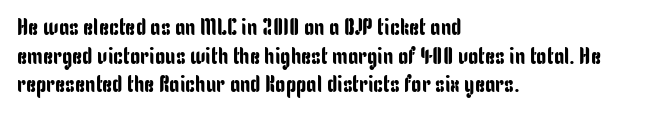
The image shows 23 px text type, upright; set left-aligned, normal line spacing (1.25x), normal letter spacing, not underlined.
